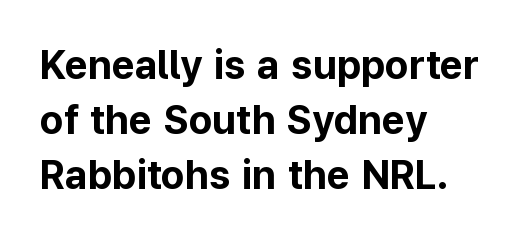
Q: Is the text bold? A: Yes.
Q: Is the text italic (slanted)? A: No, it is upright.
Q: Is the typeface a serif or a sans-serif typeface? A: Sans-serif.
Q: Is the text underlined? A: No.
Q: How is the paragraph aligned? A: Left-aligned.
Q: Is the spacing between letters normal or unusually wide? A: Normal.
Q: Is the spacing between lines tight, normal or loose? A: Normal.
Q: Width (condensed, normal, or wide)? A: Normal.
Q: Stroke contrast? A: Low.
Q: x-height? A: Medium.
Q: Monospaced? A: No.
